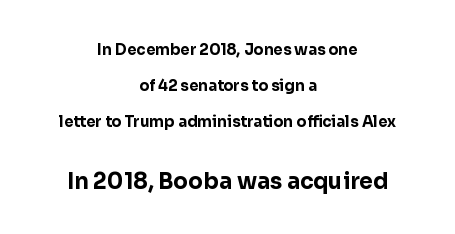
Q: Is the text bold? A: Yes.
Q: Is the text italic (slanted)? A: No, it is upright.
Q: Is the text underlined? A: No.
Q: How is the paragraph aligned? A: Centered.
Q: Is the spacing between letters normal or unusually wide? A: Normal.
Q: Is the spacing between lines tight, normal or loose? A: Loose.
Q: Which block of text is set in a larger size, the first (top) or the second (bottom)? A: The second (bottom) one.
